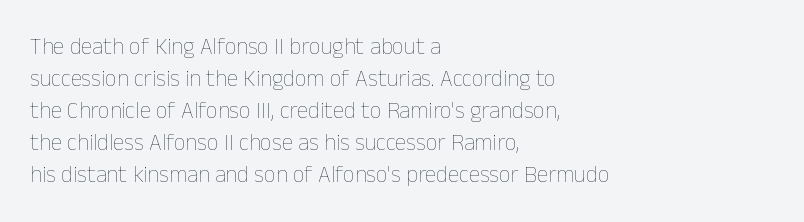
The image shows 23 px text type, upright; set left-aligned, normal line spacing (1.39x), normal letter spacing, not underlined.
